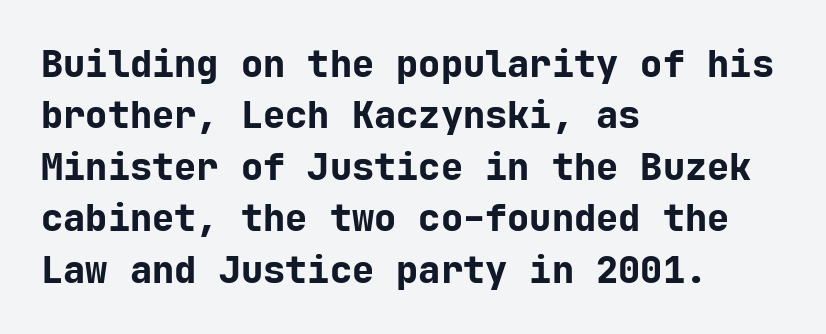
These lines keep a tight, regular rhythm from letter to letter. Nope, no serifs anywhere on these letters. Notice how thick the strokes are: this is what a full bold looks like. What's the leading like? Ordinary, nothing unusual. If you drew a ruler down the left edge, every line would touch it. The face used here is monospaced, like something from a code editor.
